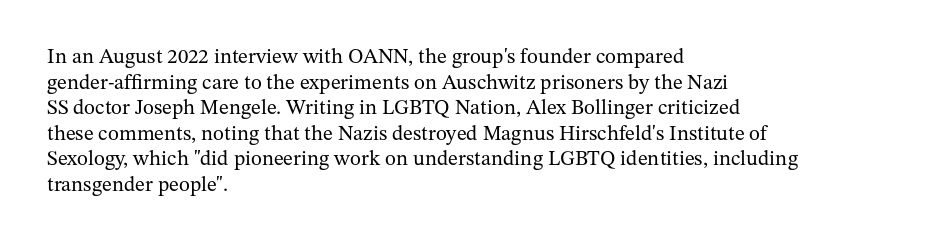
Q: Is the text bold? A: No.
Q: Is the text italic (slanted)? A: No, it is upright.
Q: Is the text underlined? A: No.
Q: How is the paragraph aligned? A: Left-aligned.
Q: Is the spacing between letters normal or unusually wide? A: Normal.
